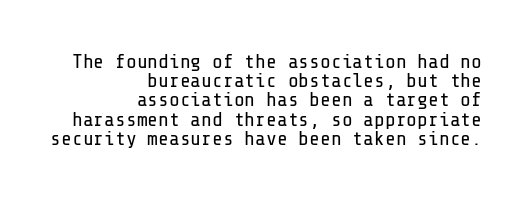
{"italic": "no", "bold": "no", "underline": "no", "align": "right", "line_spacing": "tight", "line_spacing_ratio": 0.96, "letter_spacing": "normal", "letter_spacing_em": 0.0, "glyph_px": 20}
